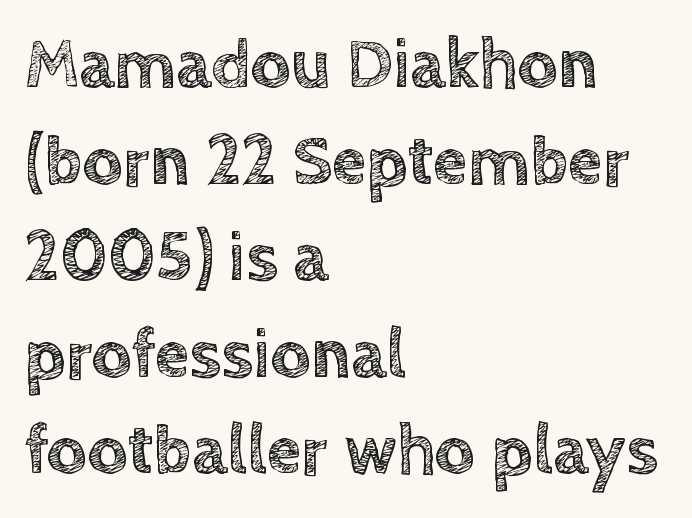
Between one letter and the next there's only the usual sliver of space. The area under the type is left untouched. Does the copy run flush right? No — it runs flush left. Horizontal bands of white between lines are of average thickness. The rendering uses natural spacing where letterforms have individual widths.
